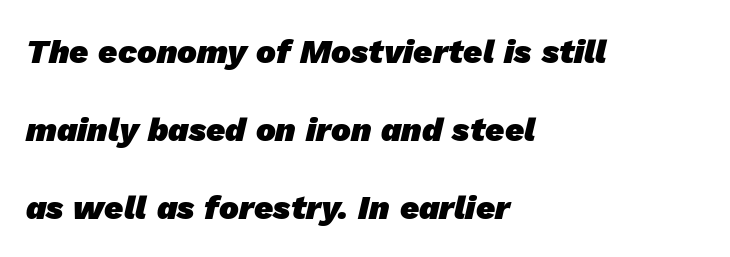
Q: Is the text bold? A: Yes.
Q: Is the typeface a serif or a sans-serif typeface? A: Sans-serif.
Q: Is the text underlined? A: No.
Q: How is the paragraph aligned? A: Left-aligned.
Q: Is the spacing between letters normal or unusually wide? A: Normal.
Q: Is the spacing between lines tight, normal or loose? A: Loose.
Q: Width (condensed, normal, or wide)? A: Normal.
Q: Stroke contrast? A: Low.
Q: x-height? A: Medium.
Q: Monospaced? A: No.
